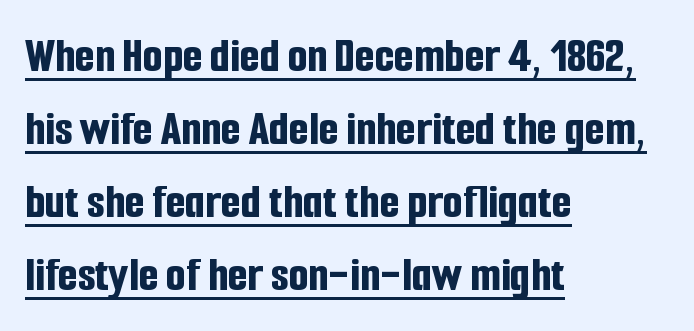
Q: Is the text bold? A: Yes.
Q: Is the text italic (slanted)? A: No, it is upright.
Q: Is the typeface a serif or a sans-serif typeface? A: Sans-serif.
Q: Is the text underlined? A: Yes.
Q: How is the paragraph aligned? A: Left-aligned.
Q: Is the spacing between letters normal or unusually wide? A: Normal.
Q: Is the spacing between lines tight, normal or loose? A: Normal.
Q: Width (condensed, normal, or wide)? A: Condensed.
Q: Stroke contrast? A: Low.
Q: x-height? A: Medium.
Q: Monospaced? A: No.
